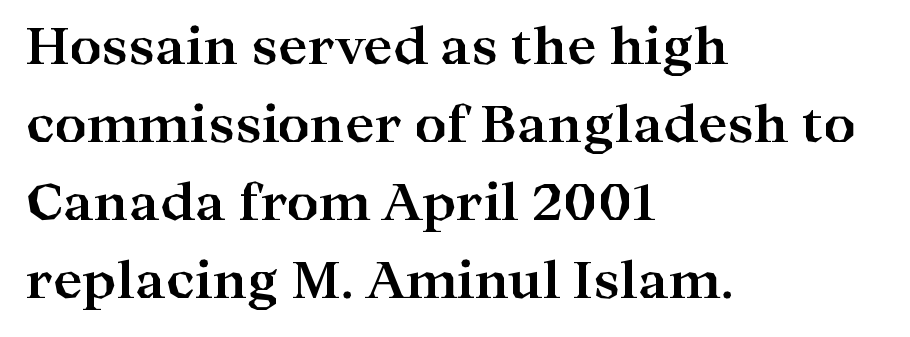
The image shows 50 px bold, wide serif type, upright; set left-aligned, normal line spacing (1.56x), normal letter spacing, not underlined; high stroke contrast and a medium x-height.
